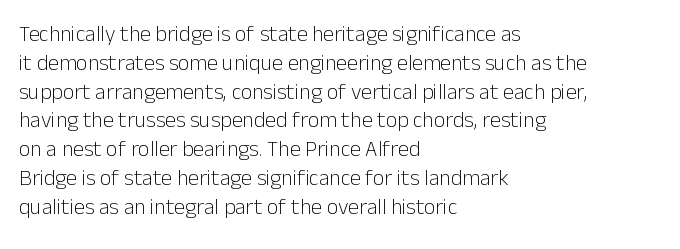
Q: Is the text bold? A: No.
Q: Is the text italic (slanted)? A: No, it is upright.
Q: Is the text underlined? A: No.
Q: How is the paragraph aligned? A: Left-aligned.
Q: Is the spacing between letters normal or unusually wide? A: Normal.
Q: Is the spacing between lines tight, normal or loose? A: Normal.
